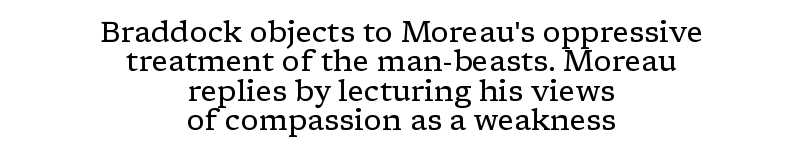
{"serif": "yes", "italic": "no", "bold": "no", "weight": "regular", "width": "wide", "stroke_contrast": "low", "x_height": "medium", "monospaced": "no", "underline": "no", "align": "center", "line_spacing": "tight", "line_spacing_ratio": 1.01, "letter_spacing": "normal", "letter_spacing_em": 0.0, "glyph_px": 29}
